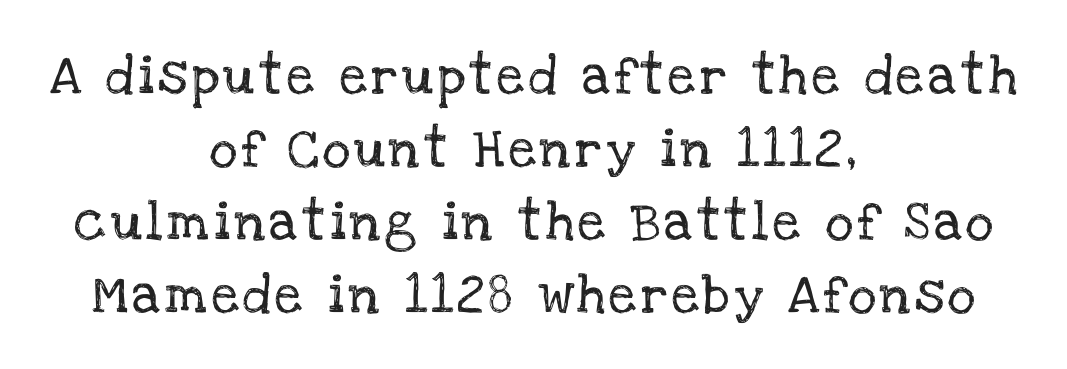
The image shows 39 px serif type, upright; set centered, line spacing 1.87x, not underlined; low stroke contrast and a large x-height.
